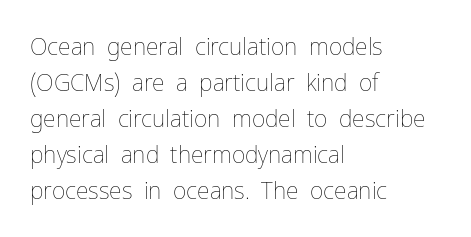
The image shows 23 px text type, upright; set left-aligned, normal line spacing (1.57x), normal letter spacing, not underlined.
